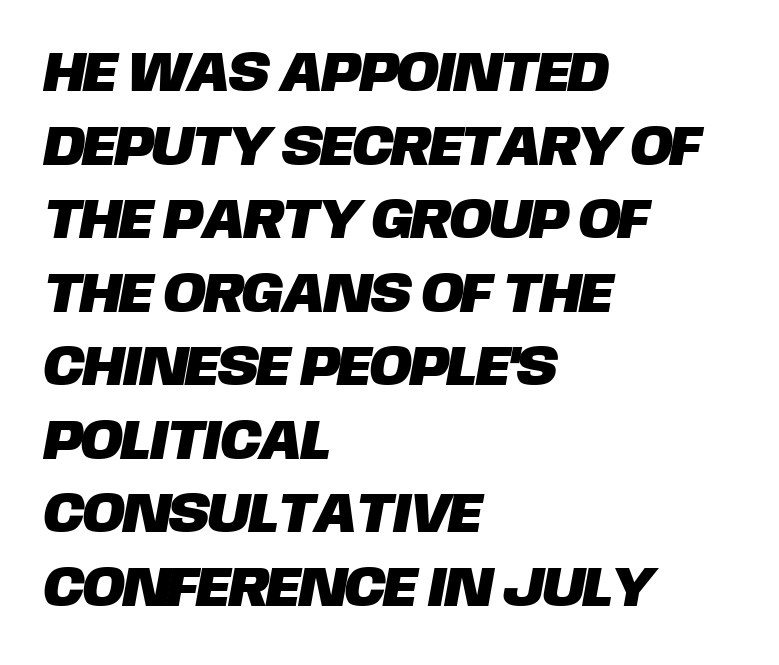
Q: Is the typeface a serif or a sans-serif typeface? A: Sans-serif.
Q: Is the text underlined? A: No.
Q: How is the paragraph aligned? A: Left-aligned.
Q: Is the spacing between letters normal or unusually wide? A: Normal.
Q: Is the spacing between lines tight, normal or loose? A: Normal.
Q: Width (condensed, normal, or wide)? A: Normal.
Q: Stroke contrast? A: Low.
Q: x-height? A: Large.
Q: Monospaced? A: No.
